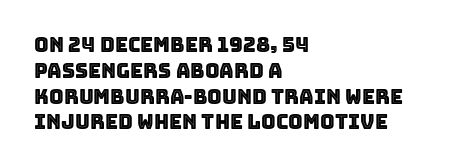
Is there any slant? The stems are plumb. Clear beneath every line of the passage. Nobody touched the tracking dial on this one. Line beginnings align vertically; line endings do not. One glance says typical: line gaps are just what's usual.
